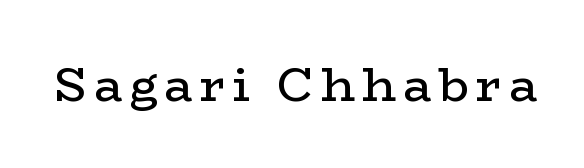
The image shows 48 px regular-weight, wide serif type, upright; set not underlined; low stroke contrast and a medium x-height.
